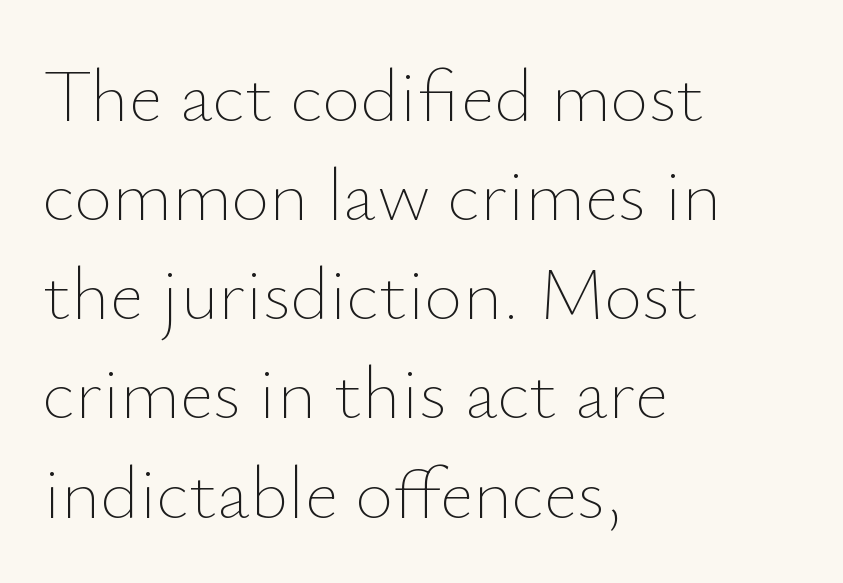
{"italic": "no", "bold": "no", "weight": "thin", "width": "normal", "stroke_contrast": "low", "x_height": "small", "monospaced": "no", "underline": "no", "align": "left", "line_spacing": "normal", "line_spacing_ratio": 1.34, "letter_spacing": "normal", "letter_spacing_em": 0.0, "glyph_px": 74}
